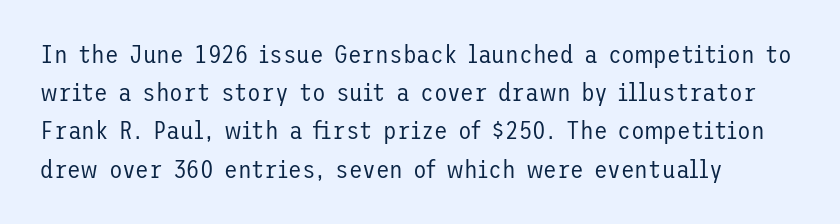
Q: Is the text bold? A: No.
Q: Is the text italic (slanted)? A: No, it is upright.
Q: Is the text underlined? A: No.
Q: How is the paragraph aligned? A: Left-aligned.
Q: Is the spacing between letters normal or unusually wide? A: Normal.
Q: Is the spacing between lines tight, normal or loose? A: Normal.
